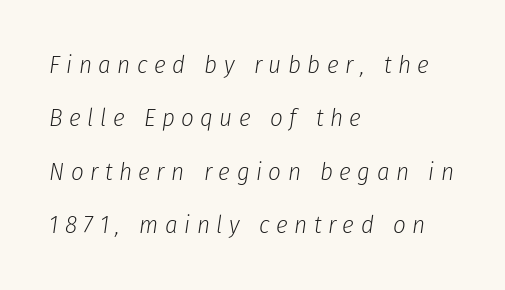
Q: Is the text bold? A: No.
Q: Is the text italic (slanted)? A: Yes, it leans right by about 8 degrees.
Q: Is the text underlined? A: No.
Q: How is the paragraph aligned? A: Left-aligned.
Q: Is the spacing between letters normal or unusually wide? A: Unusually wide.
Q: Is the spacing between lines tight, normal or loose? A: Loose.
